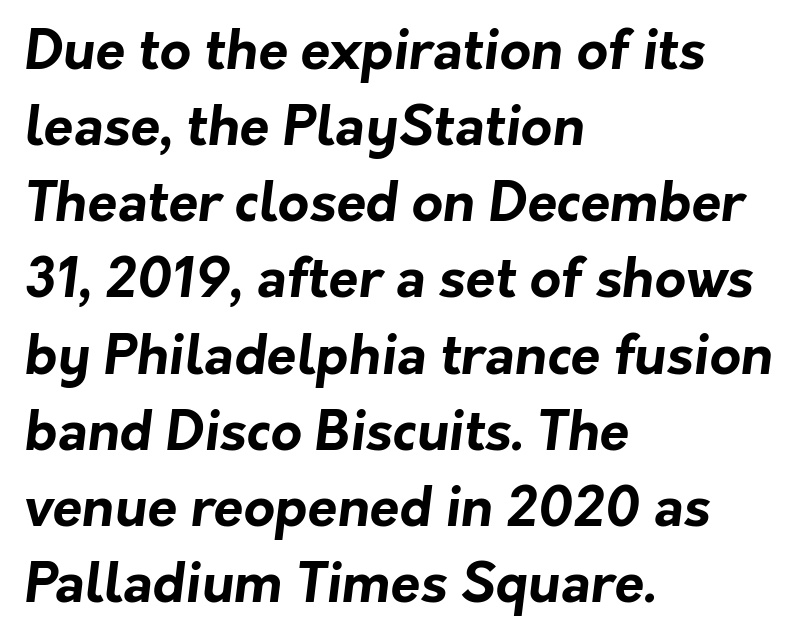
{"serif": "no", "bold": "yes", "weight": "bold", "width": "normal", "stroke_contrast": "low", "x_height": "medium", "monospaced": "no", "underline": "no", "align": "left", "line_spacing": "normal", "line_spacing_ratio": 1.41, "letter_spacing": "normal", "letter_spacing_em": 0.0, "glyph_px": 54}
